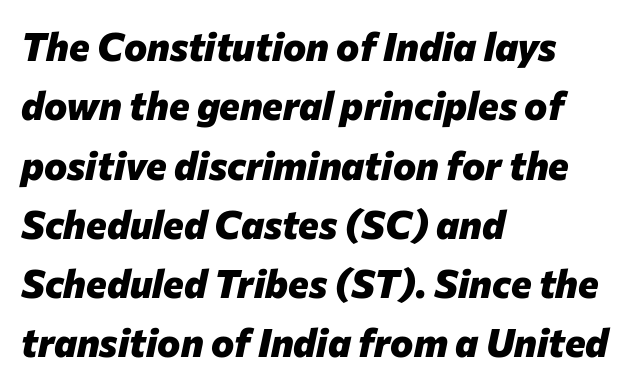
{"italic": "yes", "lean": "right", "slant_degrees": 12, "bold": "yes", "weight": "heavy", "width": "normal", "stroke_contrast": "low", "x_height": "medium", "monospaced": "no", "underline": "no", "align": "left", "line_spacing": "normal", "line_spacing_ratio": 1.52, "letter_spacing": "normal", "letter_spacing_em": 0.0, "glyph_px": 39}
